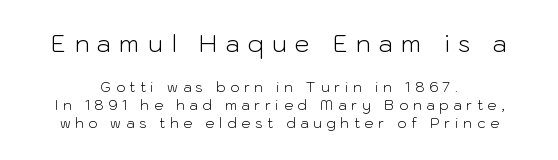
The image shows 24 px text type, upright; set normal line spacing (1.29x), unusually wide letter spacing (+0.34 em), not underlined; the first (top) block is 1.71x larger.
